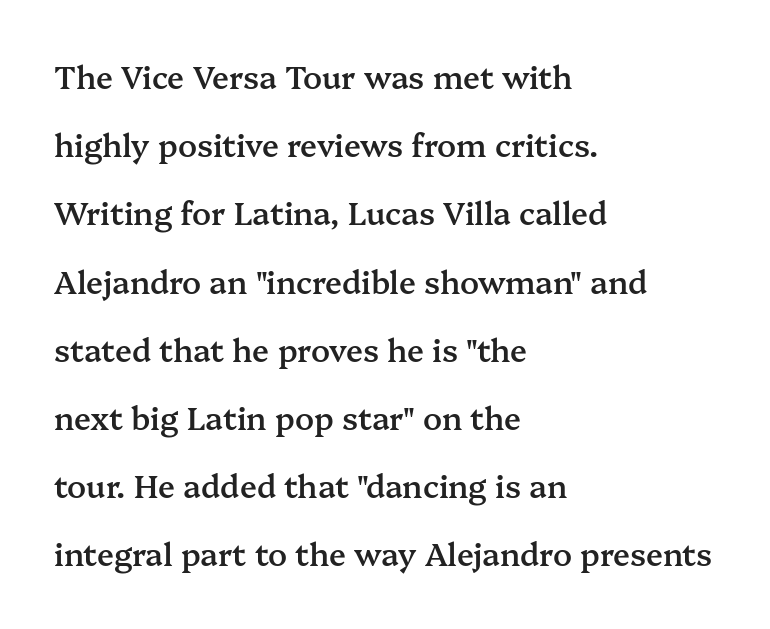
How are the letters spaced? Ordinarily, with no added tracking. Ordinary non-slanted type is in use. Anything drawn beneath the words? Only blank space. This rendering uses left alignment, leaving the right contour irregular. The lines are spread far apart with generous leading.
